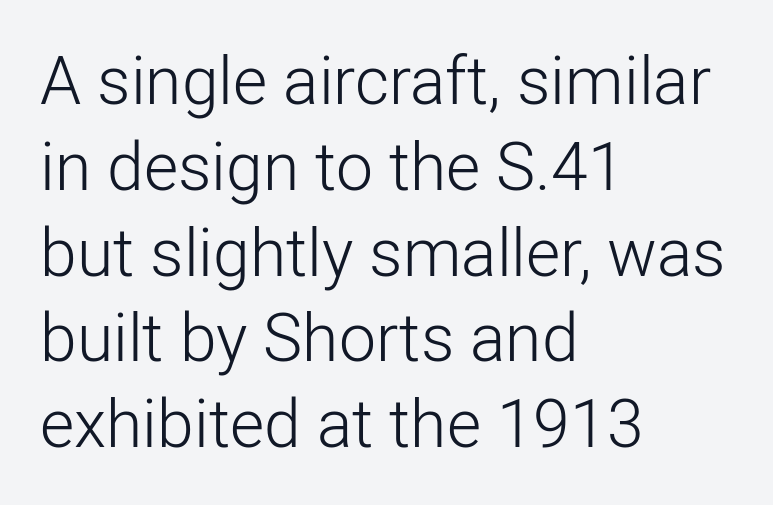
{"serif": "no", "italic": "no", "bold": "no", "weight": "light", "width": "normal", "stroke_contrast": "low", "x_height": "medium", "monospaced": "no", "underline": "no", "align": "left", "line_spacing": "normal", "line_spacing_ratio": 1.3, "letter_spacing": "normal", "letter_spacing_em": 0.0, "glyph_px": 66}
